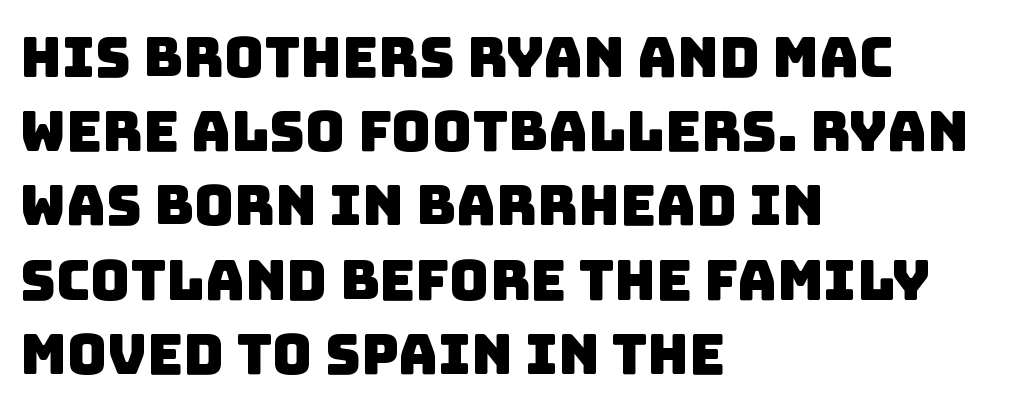
{"serif": "no", "width": "normal", "stroke_contrast": "low", "x_height": "large", "monospaced": "no", "underline": "no", "align": "left", "line_spacing": "normal", "line_spacing_ratio": 1.35, "letter_spacing": "normal", "letter_spacing_em": 0.0, "glyph_px": 55}
